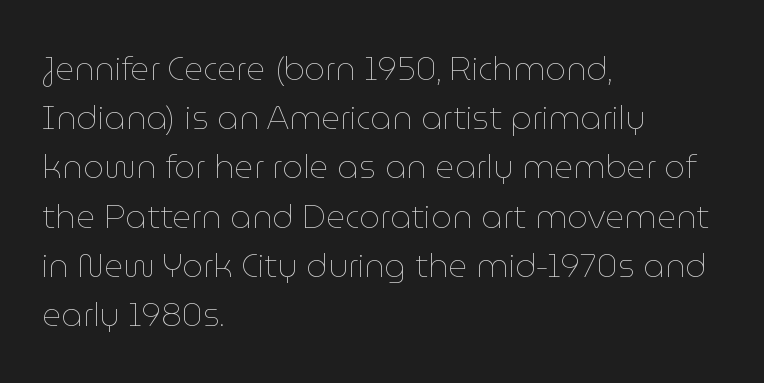
The image shows 33 px thin type, upright; set left-aligned, normal line spacing (1.49x), normal letter spacing, not underlined; low stroke contrast and a medium x-height.
